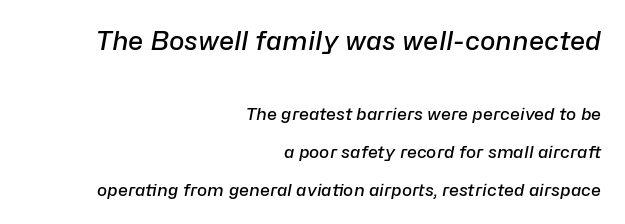
The block sitting higher on the canvas is the one with enlarged characters. Characters follow at the spacing the type designer built in. What's the leading like? Stretched, with rows far apart. Emphasis by weight is partial: semibold. Every character sits at an angle, as italics do.
